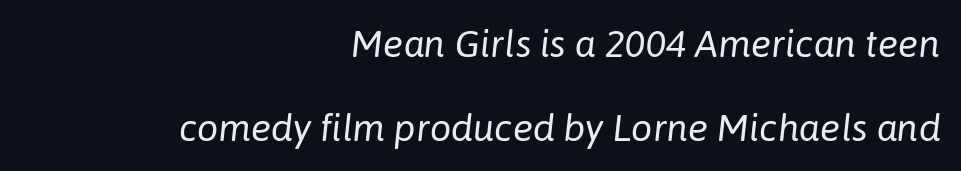
The image shows 38 px regular-weight type, italic (leaning right); set right-aligned, loose line spacing (2.2x), normal letter spacing, not underlined; low stroke contrast and a medium x-height.
